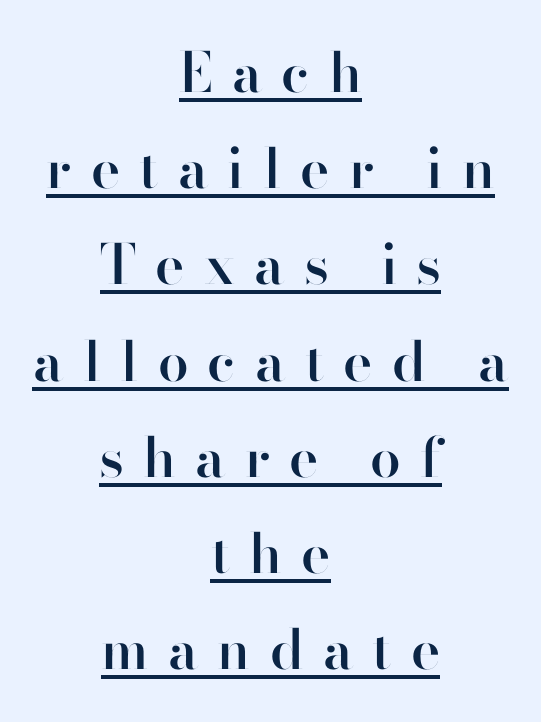
The image shows 55 px semibold sans-serif type, upright; set centered, line spacing 1.75x, unusually wide letter spacing (+0.35 em), underlined; high stroke contrast and a small x-height.
